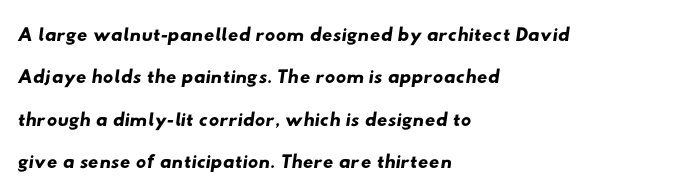
{"serif": "no", "width": "wide", "stroke_contrast": "low", "x_height": "small", "monospaced": "no", "underline": "no", "align": "left", "line_spacing": "normal", "line_spacing_ratio": 1.46, "letter_spacing": "normal", "letter_spacing_em": 0.0, "glyph_px": 29}
